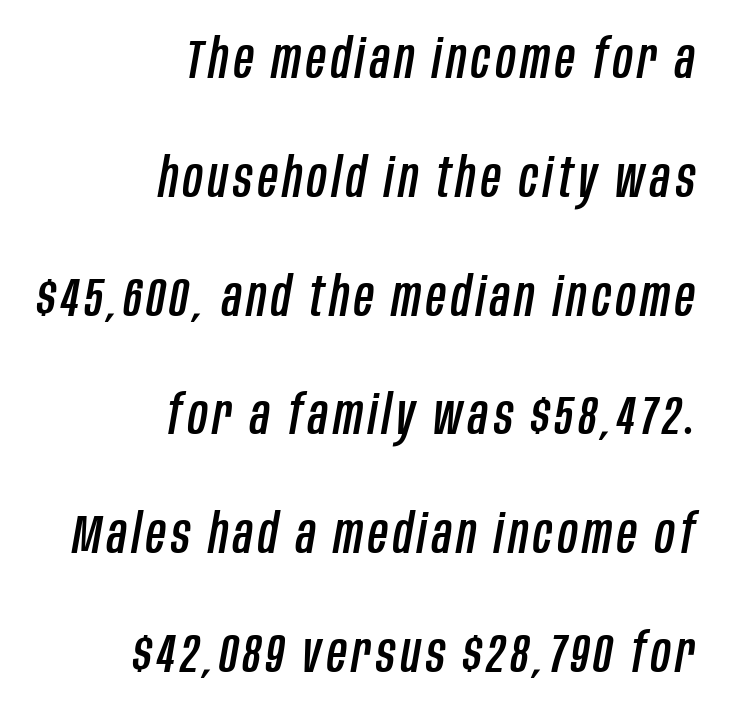
Q: Is the text italic (slanted)? A: Yes, it leans right by about 10 degrees.
Q: Is the text underlined? A: No.
Q: How is the paragraph aligned? A: Right-aligned.
Q: Is the spacing between lines tight, normal or loose? A: Loose.
Q: Width (condensed, normal, or wide)? A: Condensed.
Q: Stroke contrast? A: Low.
Q: x-height? A: Large.
Q: Monospaced? A: No.
